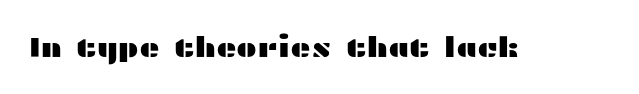
The image shows 28 px wide sans-serif type, upright; set normal letter spacing, not underlined; medium stroke contrast and a medium x-height.
